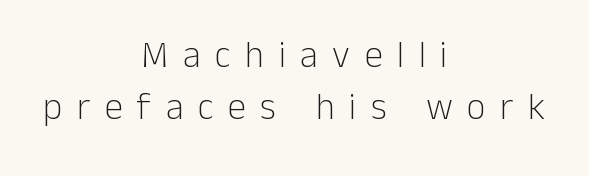
The glyphs are unaccompanied by any horizontal stroke below them. This rendering employs a face without finishing strokes, i.e., a sans-serif. The face used here is rendered with a markedly widened letterfit. Visually the block forms a symmetrical silhouette, jagged on both flanks. Character widths vary here, with narrow letters taking less room than wide ones.
